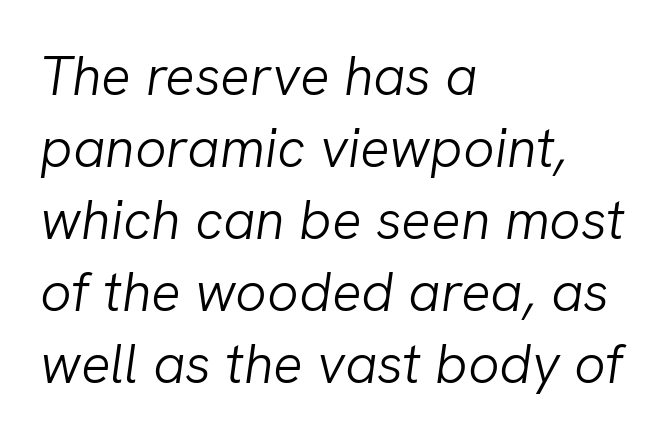
The image shows 55 px light type, italic (leaning right); set left-aligned, normal line spacing (1.31x), normal letter spacing, not underlined; low stroke contrast and a medium x-height.
